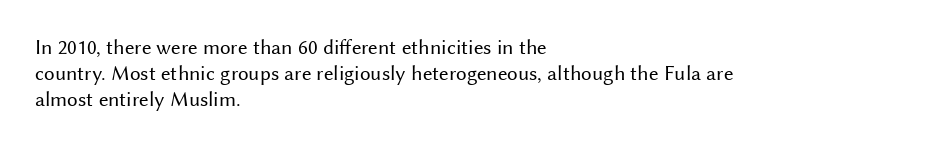
Does extra space separate the letters? No, they use regular spacing. Layout note: lines flush left. The area under the type is left untouched. This reads as an unemphasized weight, regular at the heaviest. This is roman type, the default non-slanted kind. Vertical spacing — default.
